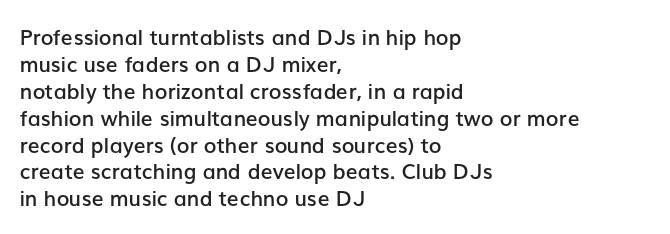
The image shows 21 px text type, upright; set left-aligned, normal line spacing (1.28x), normal letter spacing, not underlined.
